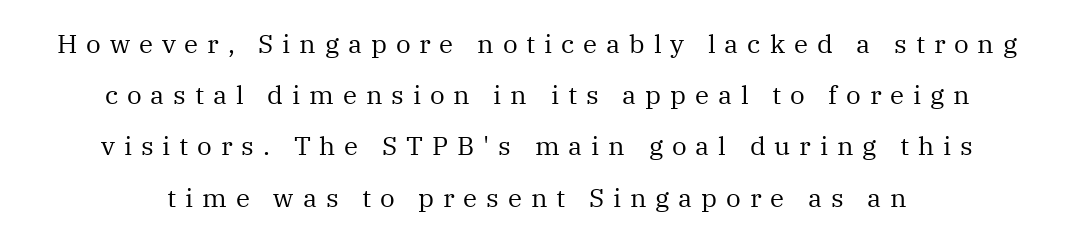
The image shows 26 px text type, upright; set centered, loose line spacing (1.97x), unusually wide letter spacing (+0.34 em), not underlined.
